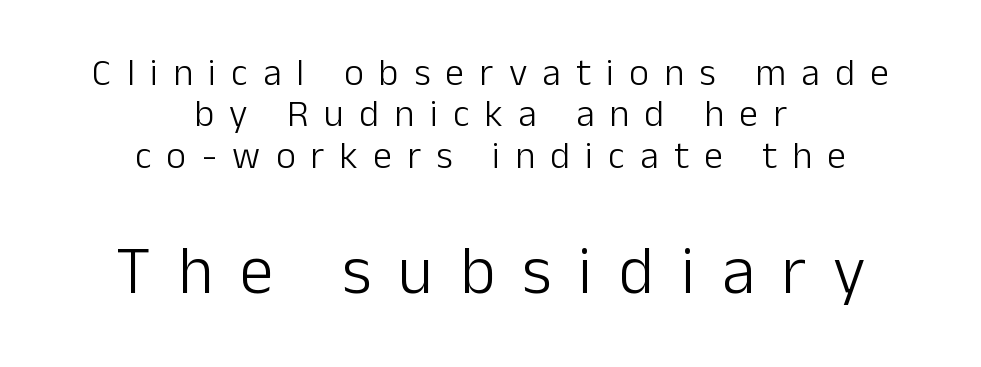
Vertical strokes here are truly vertical. Short and long lines alike share a common midpoint. Examine the stroke ends and you'll find no serifs. Check under the words: just untouched page. Words appear elongated and porous because spacing is wide.
